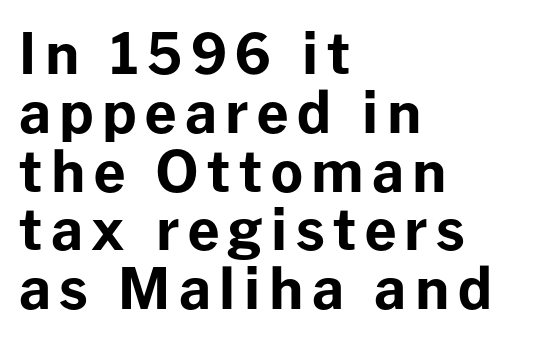
The image shows 56 px bold sans-serif type, upright; set left-aligned, tight line spacing (1.05x), not underlined; low stroke contrast and a medium x-height.
